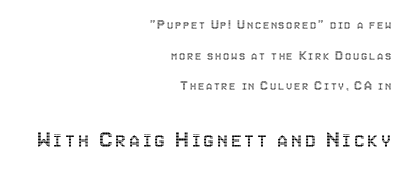
Q: Is the text italic (slanted)? A: No, it is upright.
Q: Is the text underlined? A: No.
Q: How is the paragraph aligned? A: Right-aligned.
Q: Is the spacing between lines tight, normal or loose? A: Loose.
Q: Which block of text is set in a larger size, the first (top) or the second (bottom)? A: The second (bottom) one.
